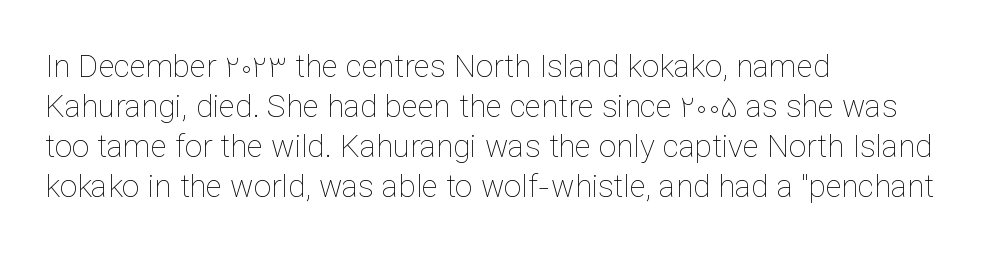
The image shows 31 px thin type, upright; set left-aligned, normal line spacing (1.29x), normal letter spacing, not underlined; low stroke contrast and a medium x-height.
